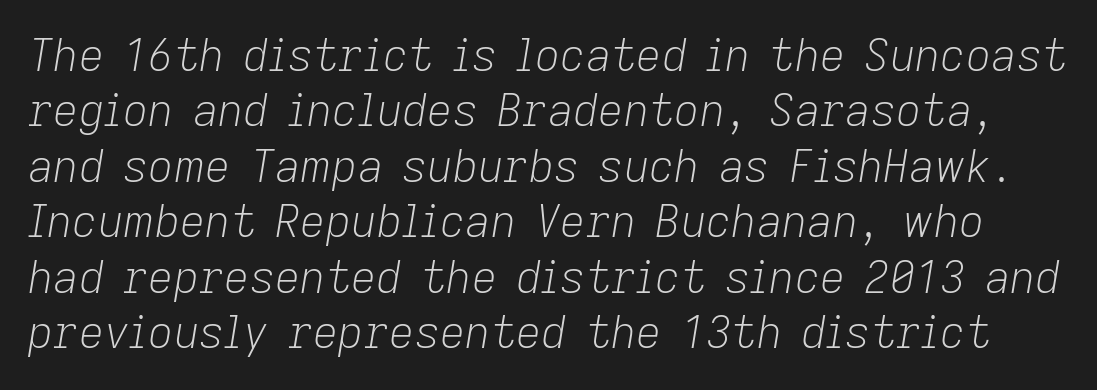
{"italic": "yes", "lean": "right", "slant_degrees": 9, "bold": "no", "weight": "light", "width": "normal", "stroke_contrast": "low", "x_height": "medium", "monospaced": "no", "underline": "no", "line_spacing": "normal", "line_spacing_ratio": 1.26, "letter_spacing": "normal", "letter_spacing_em": 0.0, "glyph_px": 44}
